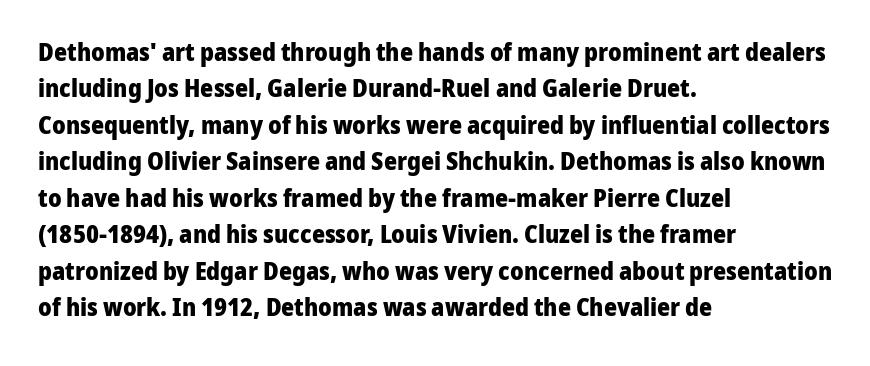
The letters are bold, with thick, heavy strokes. If you measured baseline to baseline, you'd find a middling distance. Posture: straight, roman, zero tilt. No word sits above an underline.
